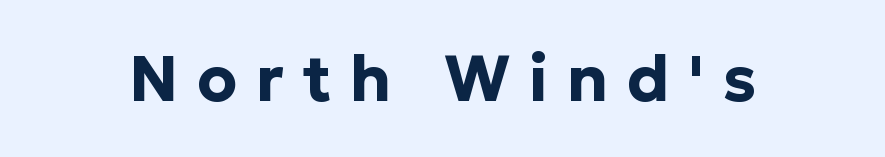
The image shows 64 px bold sans-serif type, upright; set unusually wide letter spacing (+0.29 em), not underlined; low stroke contrast and a medium x-height.
